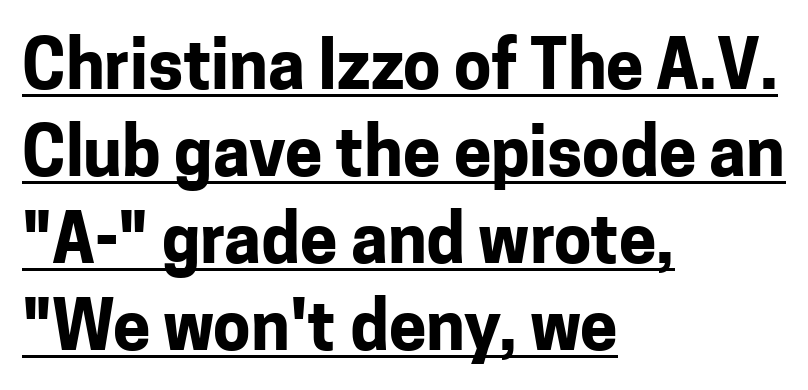
Q: Is the text bold? A: Yes.
Q: Is the text italic (slanted)? A: No, it is upright.
Q: Is the typeface a serif or a sans-serif typeface? A: Sans-serif.
Q: Is the text underlined? A: Yes.
Q: How is the paragraph aligned? A: Left-aligned.
Q: Is the spacing between letters normal or unusually wide? A: Normal.
Q: Is the spacing between lines tight, normal or loose? A: Normal.
Q: Width (condensed, normal, or wide)? A: Normal.
Q: Stroke contrast? A: Low.
Q: x-height? A: Medium.
Q: Monospaced? A: No.
